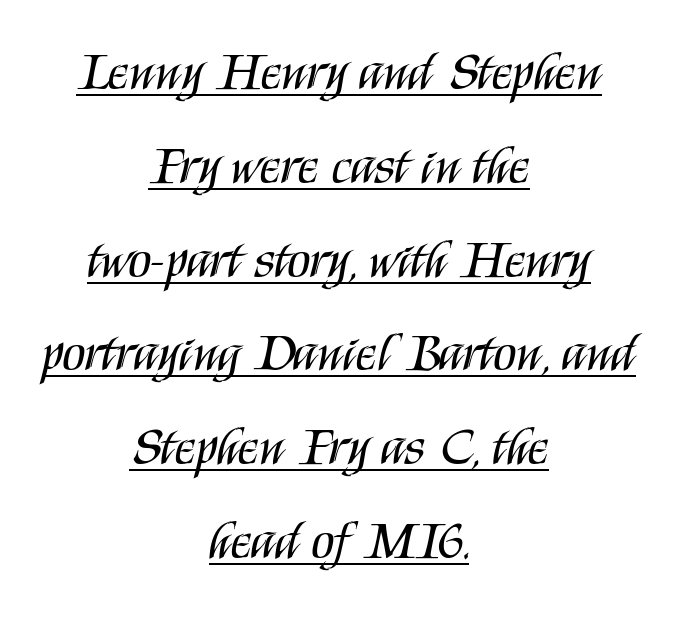
The image shows 53 px regular-weight, condensed sans-serif type; set centered, line spacing 1.77x, normal letter spacing, underlined; medium stroke contrast and a large x-height.
